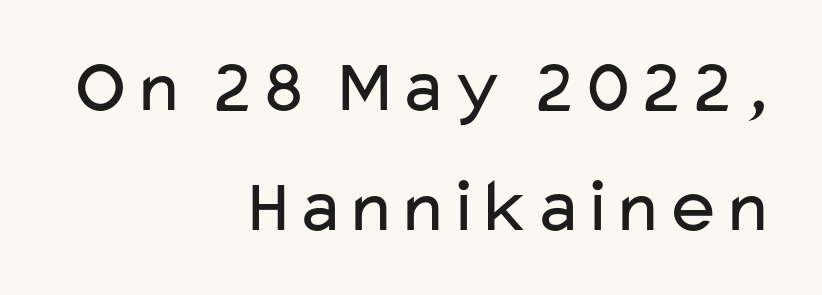
The image shows 77 px regular-weight, wide sans-serif type, upright; set right-aligned, normal line spacing (1.56x), normal letter spacing, not underlined; low stroke contrast and a medium x-height.
